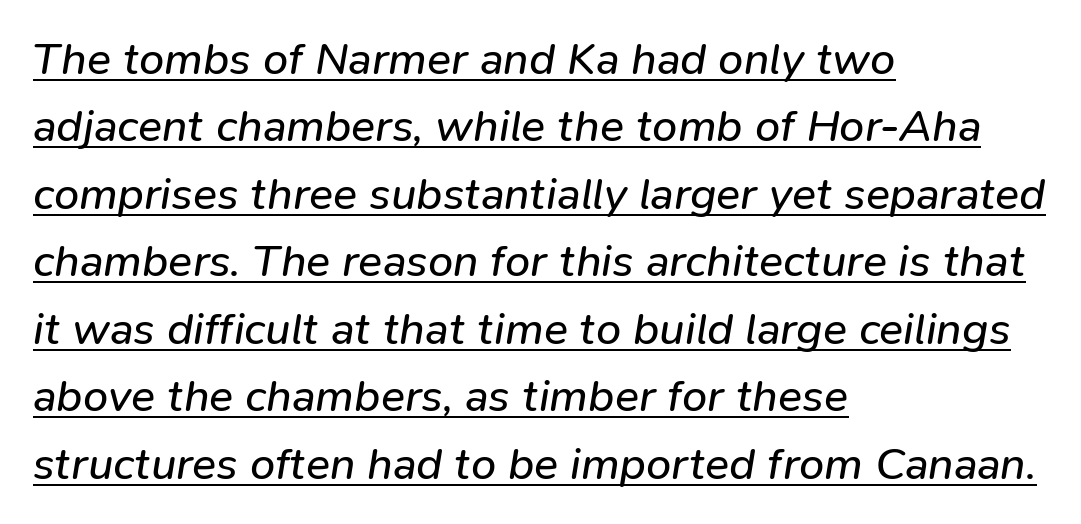
The image shows 45 px regular-weight type, italic (leaning right); set left-aligned, normal line spacing (1.5x), normal letter spacing, underlined; low stroke contrast and a medium x-height.
